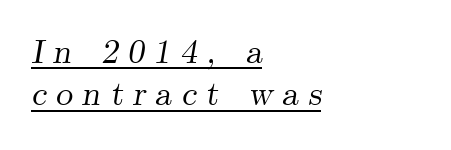
{"serif": "yes", "italic": "yes", "lean": "right", "slant_degrees": 9, "width": "normal", "stroke_contrast": "medium", "x_height": "small", "monospaced": "no", "underline": "yes", "align": "left", "line_spacing_ratio": 1.24, "letter_spacing": "wide", "letter_spacing_em": 0.27, "glyph_px": 34}
